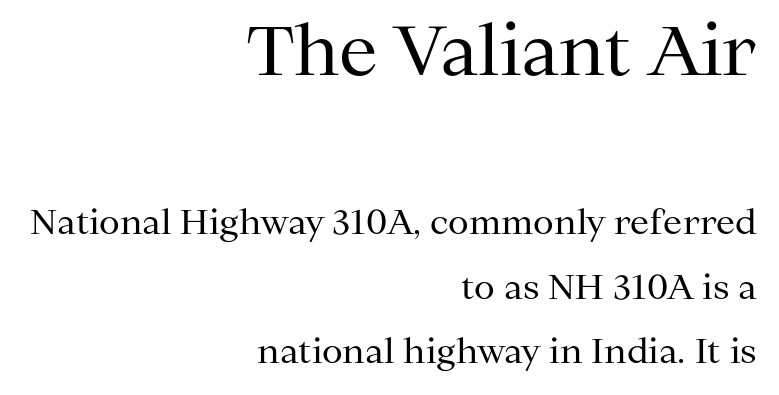
Q: Is the text bold? A: No.
Q: Is the text italic (slanted)? A: No, it is upright.
Q: Is the typeface a serif or a sans-serif typeface? A: Serif.
Q: Is the text underlined? A: No.
Q: How is the paragraph aligned? A: Right-aligned.
Q: Is the spacing between letters normal or unusually wide? A: Normal.
Q: Is the spacing between lines tight, normal or loose? A: Loose.
Q: Which block of text is set in a larger size, the first (top) or the second (bottom)? A: The first (top) one.
Q: Width (condensed, normal, or wide)? A: Normal.
Q: Stroke contrast? A: Medium.
Q: x-height? A: Medium.
Q: Monospaced? A: No.
